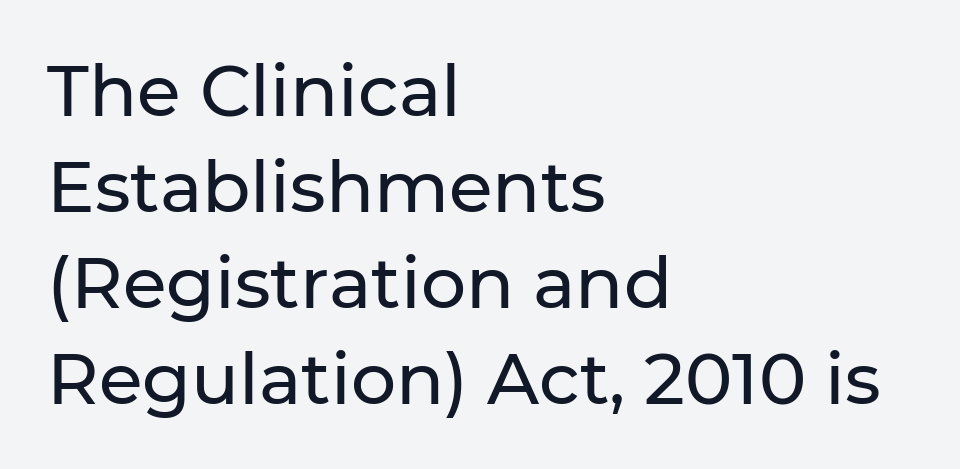
Looks like regular typesetting: each glyph gets only the width it needs. Type style note: lacks serifs. Underline: absent. Each line starts at the same left margin while the right side varies. The block of text has a typical density, with ordinary space between rows. The rendering keeps characters at their native spacing.
